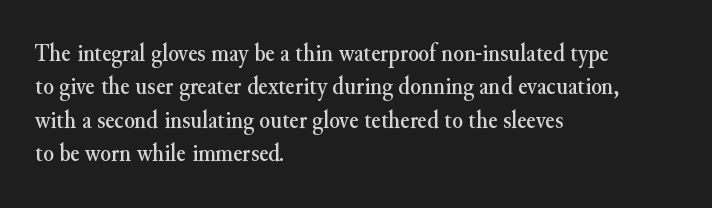
{"italic": "no", "underline": "no", "align": "left", "line_spacing": "normal", "line_spacing_ratio": 1.34, "letter_spacing": "normal", "letter_spacing_em": 0.0, "glyph_px": 25}
